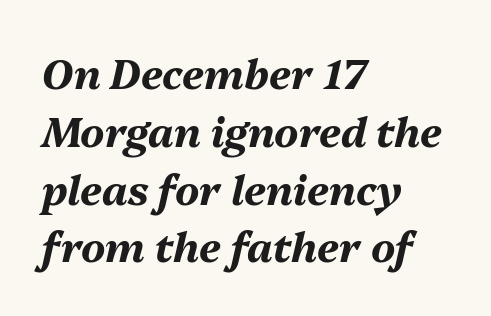
Q: Is the text bold? A: Yes.
Q: Is the text italic (slanted)? A: Yes, it leans right by about 13 degrees.
Q: Is the text underlined? A: No.
Q: How is the paragraph aligned? A: Left-aligned.
Q: Is the spacing between letters normal or unusually wide? A: Normal.
Q: Is the spacing between lines tight, normal or loose? A: Normal.
Q: Width (condensed, normal, or wide)? A: Normal.
Q: Stroke contrast? A: Medium.
Q: x-height? A: Medium.
Q: Monospaced? A: No.
